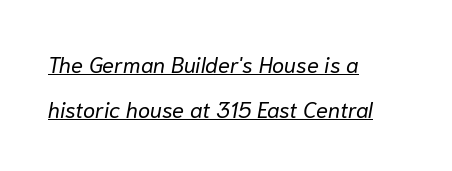
Spacing between characters is what you'd get straight out of the box. Students, observe: this is what heavily led, spacious text looks like. The characters are drawn with everyday or finer stroke widths. The axis of the letterforms is tilted away from vertical.
